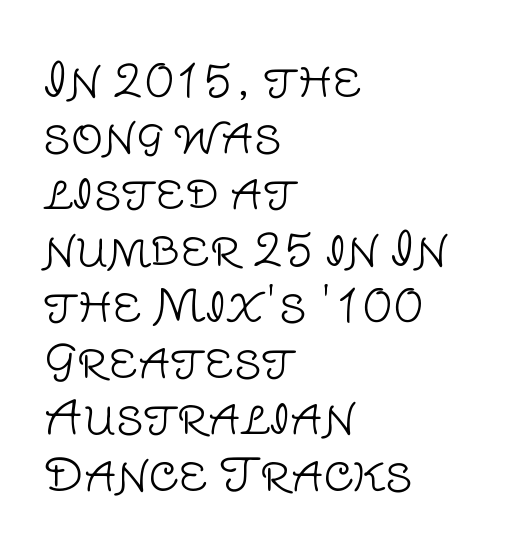
The image shows 45 px light sans-serif type; set left-aligned, normal line spacing (1.25x), normal letter spacing, not underlined; low stroke contrast and a large x-height.
